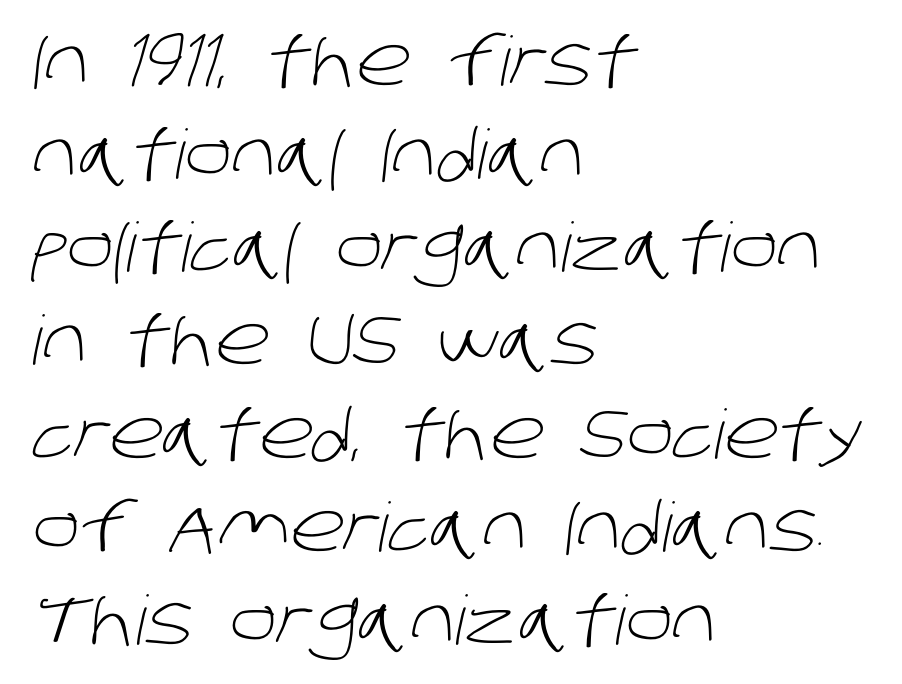
Spacing verdict: proportional, widths tailored to each character. The characters display no serif detailing; their extremities are plain. The weight would be labelled regular, book, light, or lighter still. Anything drawn beneath the words? Only blank space.
